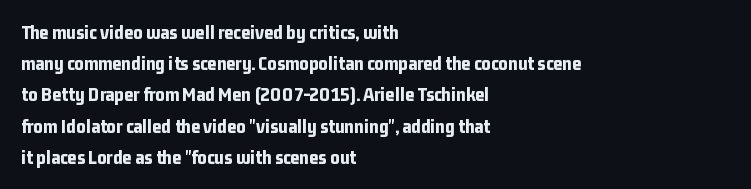
Q: Is the text bold? A: Yes.
Q: Is the text italic (slanted)? A: No, it is upright.
Q: Is the text underlined? A: No.
Q: How is the paragraph aligned? A: Left-aligned.
Q: Is the spacing between letters normal or unusually wide? A: Normal.
Q: Is the spacing between lines tight, normal or loose? A: Normal.
